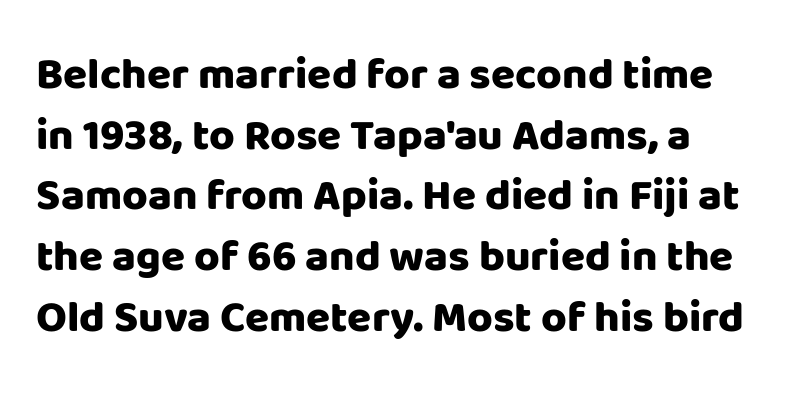
Spacing between characters is what you'd get straight out of the box. The specimen omits any rule beneath the text block's lines. Summary of weight: heavy, a full bold. Rendered with straight, roman letterforms. Is there much room between lines? A standard amount, neither cramped nor airy. Unlike a traditional serif, this face leaves its strokes unadorned.
